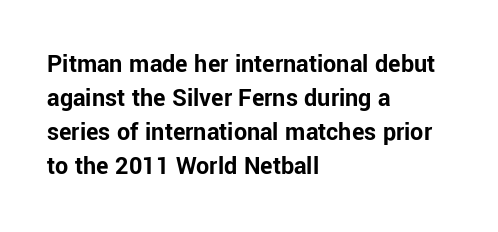
Typeset ragged right — the left edge is the straight one. Words float on clear page, feet unadorned. Vertically, the passage feels balanced, rows spaced as you'd expect. This sample uses plain, unmodified letter spacing. Summary of weight: heavy, a full bold. Characters remain perfectly vertical along every line.
